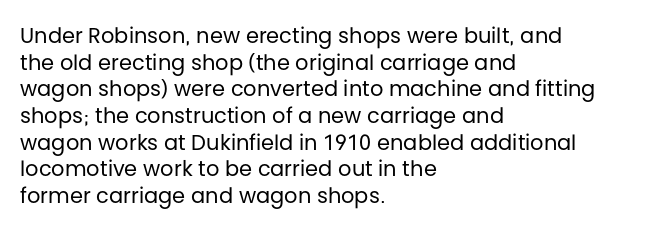
{"italic": "no", "bold": "no", "underline": "no", "align": "left", "line_spacing": "normal", "line_spacing_ratio": 1.27, "letter_spacing": "normal", "letter_spacing_em": 0.0, "glyph_px": 21}
